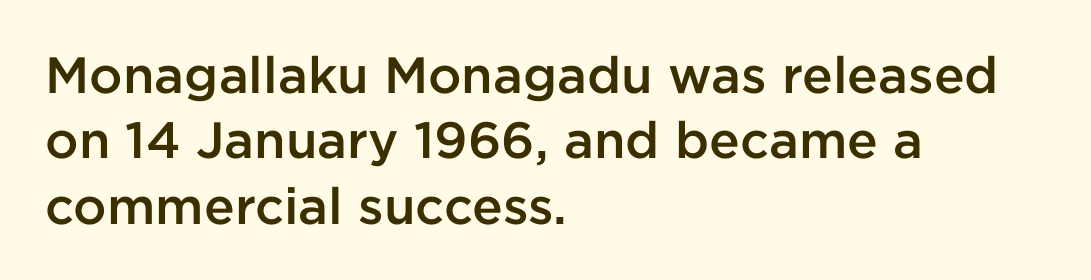
{"serif": "no", "italic": "no", "bold": "semi", "weight": "semibold", "width": "normal", "stroke_contrast": "low", "x_height": "medium", "monospaced": "no", "underline": "no", "align": "left", "line_spacing": "normal", "line_spacing_ratio": 1.28, "letter_spacing": "normal", "letter_spacing_em": 0.0, "glyph_px": 51}
